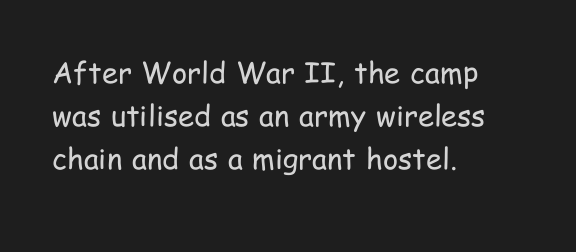
The image shows 29 px regular-weight, condensed sans-serif type, upright; set left-aligned, normal line spacing (1.49x), normal letter spacing, not underlined; low stroke contrast and a medium x-height.
